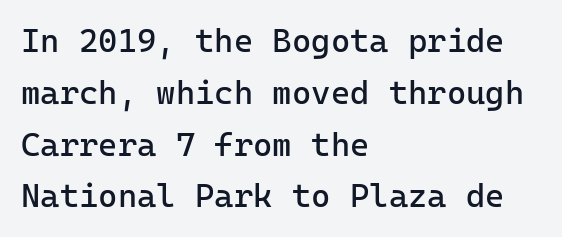
Q: Is the text bold? A: No.
Q: Is the text italic (slanted)? A: No, it is upright.
Q: Is the typeface a serif or a sans-serif typeface? A: Sans-serif.
Q: Is the text underlined? A: No.
Q: How is the paragraph aligned? A: Left-aligned.
Q: Is the spacing between letters normal or unusually wide? A: Normal.
Q: Is the spacing between lines tight, normal or loose? A: Normal.
Q: Width (condensed, normal, or wide)? A: Normal.
Q: Stroke contrast? A: Low.
Q: x-height? A: Medium.
Q: Monospaced? A: Yes.
